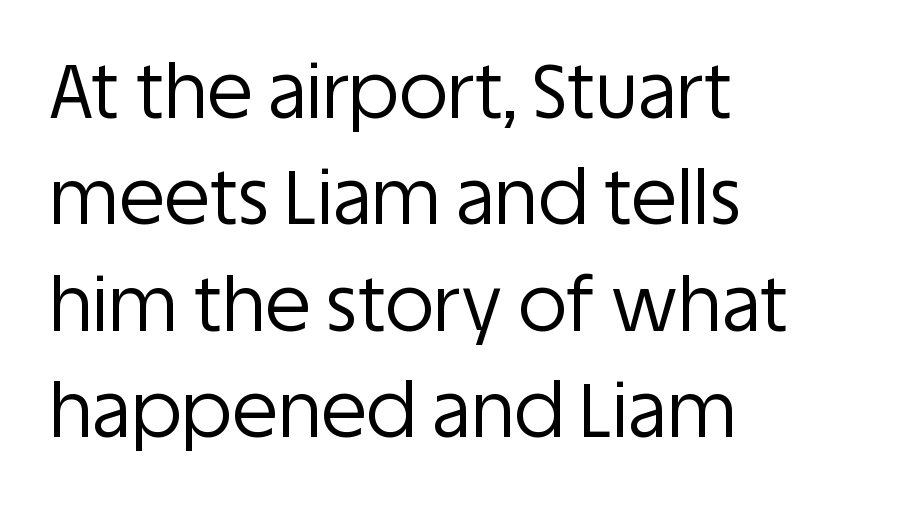
Q: Is the text bold? A: No.
Q: Is the text italic (slanted)? A: No, it is upright.
Q: Is the typeface a serif or a sans-serif typeface? A: Sans-serif.
Q: Is the text underlined? A: No.
Q: How is the paragraph aligned? A: Left-aligned.
Q: Is the spacing between letters normal or unusually wide? A: Normal.
Q: Is the spacing between lines tight, normal or loose? A: Normal.
Q: Width (condensed, normal, or wide)? A: Normal.
Q: Stroke contrast? A: Low.
Q: x-height? A: Large.
Q: Monospaced? A: No.
